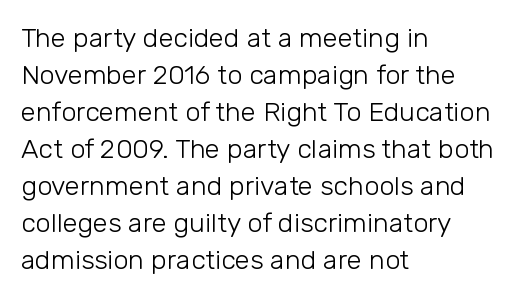
Q: Is the text bold? A: No.
Q: Is the text italic (slanted)? A: No, it is upright.
Q: Is the text underlined? A: No.
Q: How is the paragraph aligned? A: Left-aligned.
Q: Is the spacing between letters normal or unusually wide? A: Normal.
Q: Is the spacing between lines tight, normal or loose? A: Normal.
